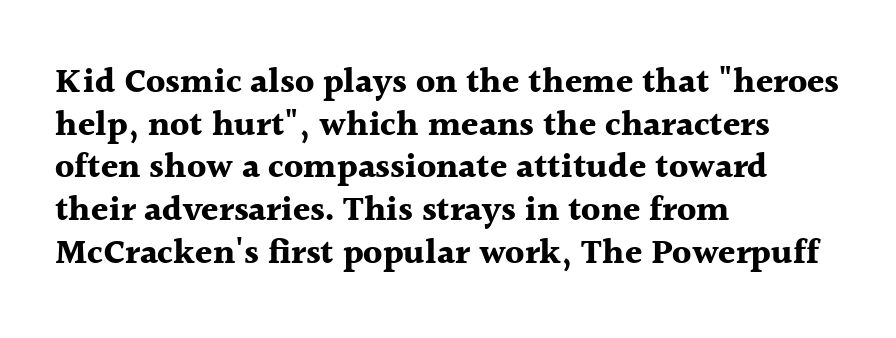
{"serif": "yes", "italic": "no", "bold": "yes", "weight": "bold", "width": "normal", "x_height": "medium", "monospaced": "no", "underline": "no", "align": "left", "line_spacing_ratio": 1.22, "letter_spacing": "normal", "letter_spacing_em": 0.0, "glyph_px": 35}
